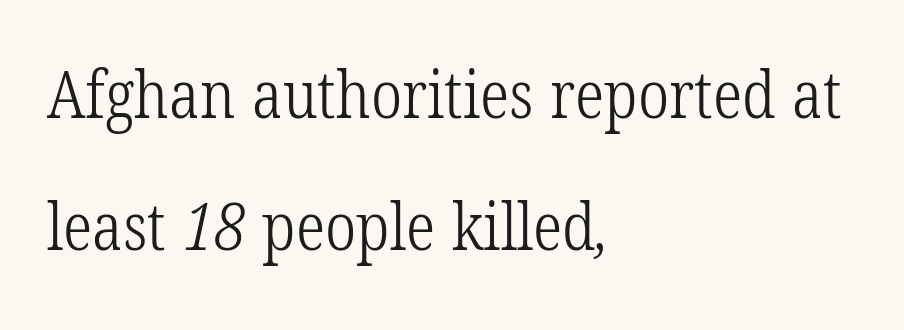
{"serif": "yes", "bold": "no", "weight": "light", "width": "condensed", "stroke_contrast": "low", "x_height": "medium", "monospaced": "no", "underline": "no", "align": "left", "line_spacing": "loose", "line_spacing_ratio": 2.0, "letter_spacing": "normal", "letter_spacing_em": 0.0, "glyph_px": 66}
